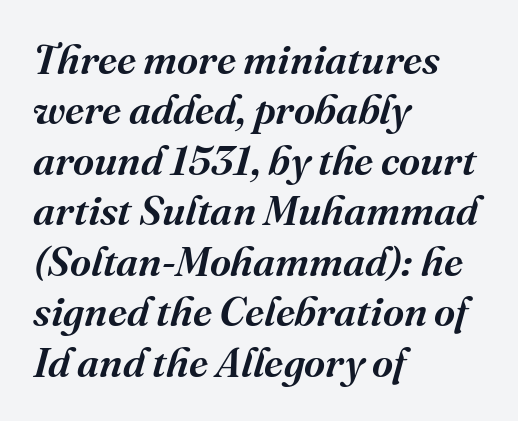
Q: Is the text italic (slanted)? A: Yes, it leans right by about 16 degrees.
Q: Is the typeface a serif or a sans-serif typeface? A: Serif.
Q: Is the text underlined? A: No.
Q: How is the paragraph aligned? A: Left-aligned.
Q: Is the spacing between letters normal or unusually wide? A: Normal.
Q: Width (condensed, normal, or wide)? A: Normal.
Q: Stroke contrast? A: Medium.
Q: x-height? A: Medium.
Q: Monospaced? A: No.
